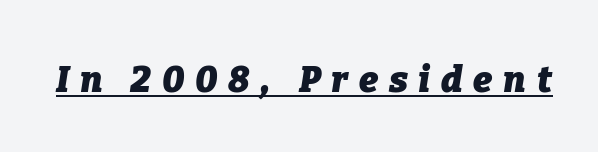
Someone cranked the tracking dial way up on this one. These words are printed bold, with thick strokes throughout. This sample carries an underscore along the baseline area. When letters slant like this, we call the style italic. Looks like regular typesetting: each glyph gets only the width it needs.
